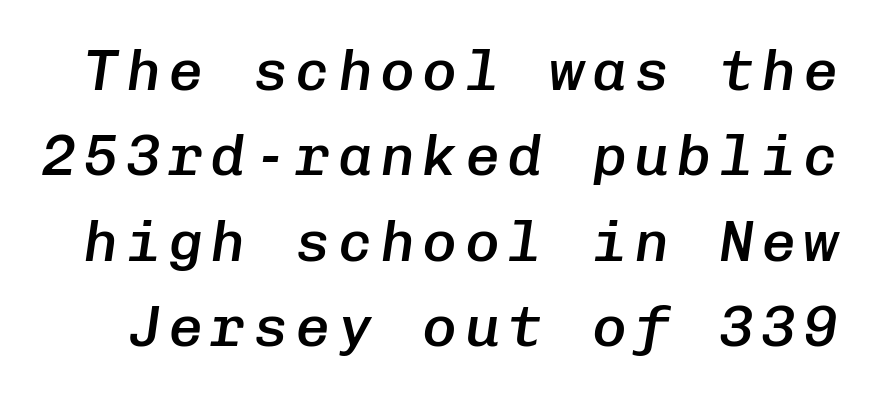
{"italic": "yes", "lean": "right", "slant_degrees": 8, "bold": "semi", "weight": "semibold", "width": "normal", "stroke_contrast": "low", "x_height": "medium", "monospaced": "yes", "underline": "no", "line_spacing": "normal", "line_spacing_ratio": 1.47, "glyph_px": 58}
